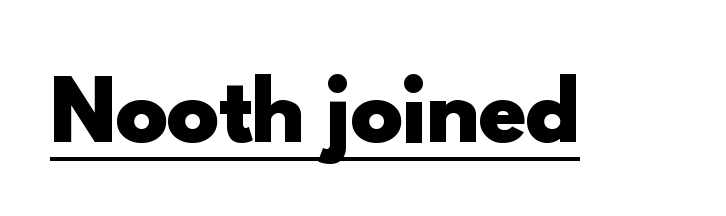
{"serif": "no", "italic": "no", "bold": "yes", "weight": "heavy", "width": "normal", "x_height": "small", "monospaced": "no", "underline": "yes", "letter_spacing": "normal", "letter_spacing_em": 0.0, "glyph_px": 79}
